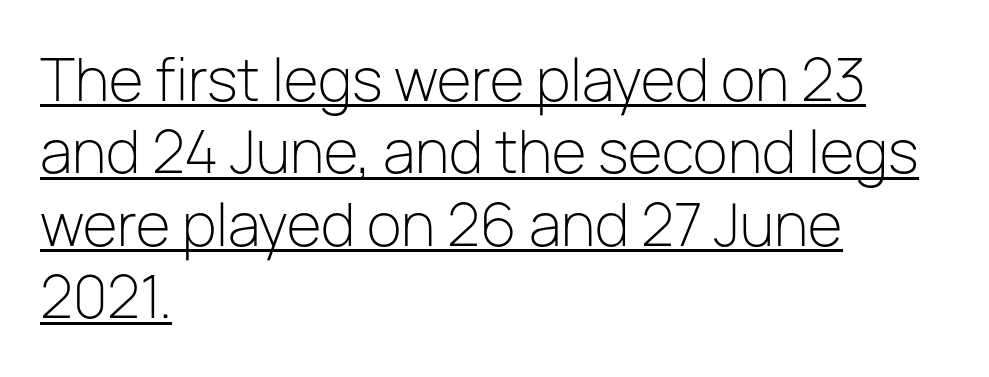
{"serif": "no", "italic": "no", "bold": "no", "weight": "light", "width": "normal", "stroke_contrast": "low", "x_height": "medium", "monospaced": "no", "underline": "yes", "align": "left", "line_spacing": "normal", "line_spacing_ratio": 1.27, "letter_spacing": "normal", "letter_spacing_em": 0.0, "glyph_px": 57}
